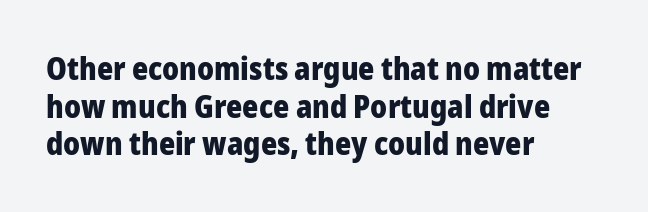
The face used here is a sans, in the tradition of grotesques and geometrics. Descender tails drop into unmarked territory. The lettering holds an erect, upright posture throughout. Weight check: bold — yes, fully.
